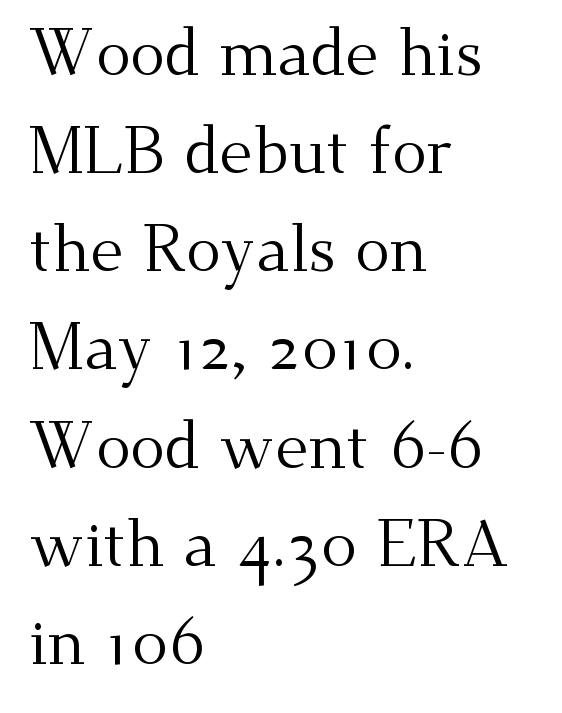
The rag falls on the right side of this text block. The letters advance in unequal steps, a hallmark of proportional type. Ink coverage per letter is moderate at most. Yep, those are serifs on the letters. The letters sit at their default tracking, neither squeezed nor spread. The lettering holds an erect, upright posture throughout.
